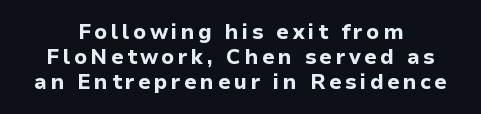
Heavy, bold letterforms. Quick note: underline off. No italicization has been applied; the sample stays upright. The text block is weighted toward neither margin, spreading evenly from the middle.
